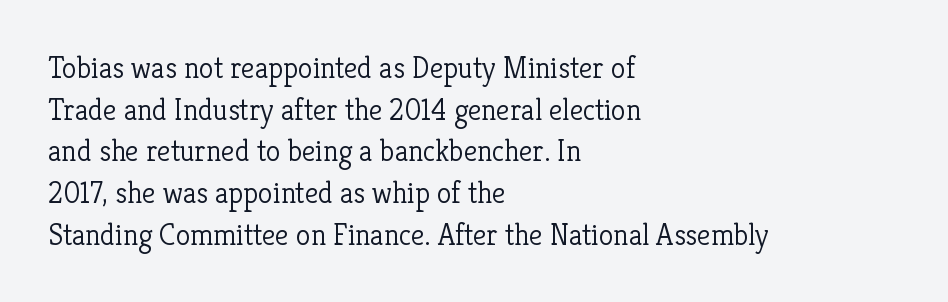
Q: Is the text bold? A: No.
Q: Is the text italic (slanted)? A: No, it is upright.
Q: Is the typeface a serif or a sans-serif typeface? A: Serif.
Q: Is the text underlined? A: No.
Q: How is the paragraph aligned? A: Left-aligned.
Q: Is the spacing between letters normal or unusually wide? A: Normal.
Q: Is the spacing between lines tight, normal or loose? A: Normal.
Q: Width (condensed, normal, or wide)? A: Normal.
Q: Stroke contrast? A: Low.
Q: x-height? A: Medium.
Q: Monospaced? A: No.
